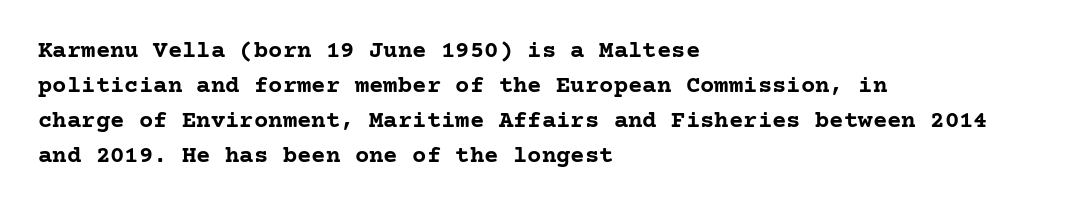
A classic flush-left, rag-right setting is used for this passage. The strokes are fattened all the way to bold. Plain, unruled lines of type. Tracking value appears to be zero — textbook default spacing.
